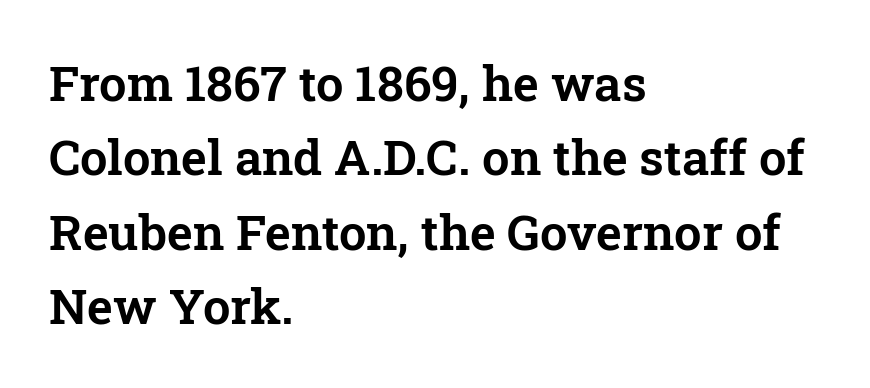
Q: Is the text italic (slanted)? A: No, it is upright.
Q: Is the typeface a serif or a sans-serif typeface? A: Serif.
Q: Is the text underlined? A: No.
Q: How is the paragraph aligned? A: Left-aligned.
Q: Is the spacing between letters normal or unusually wide? A: Normal.
Q: Is the spacing between lines tight, normal or loose? A: Normal.
Q: Width (condensed, normal, or wide)? A: Normal.
Q: Stroke contrast? A: Low.
Q: x-height? A: Medium.
Q: Monospaced? A: No.
